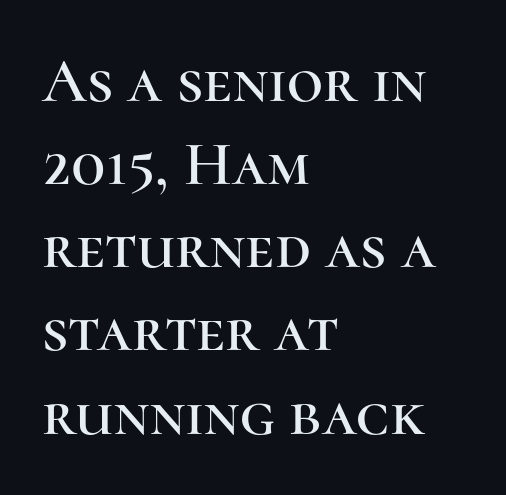
Look at the tracking — it's just the regular setting, nothing added. Reading down the column, the eye jumps a familiar distance to each next line. The space directly below the letters is spotless. Do the letters lean? They stand straight.
